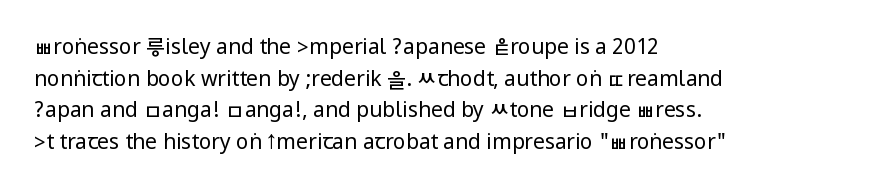
The image shows 21 px text type, upright; set left-aligned, normal line spacing (1.51x), normal letter spacing, not underlined.
